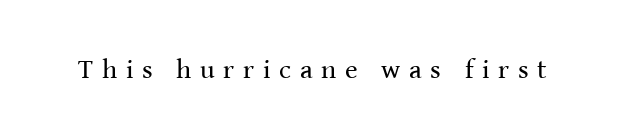
Q: Is the text bold? A: No.
Q: Is the text italic (slanted)? A: No, it is upright.
Q: Is the text underlined? A: No.
Q: Is the spacing between letters normal or unusually wide? A: Unusually wide.
